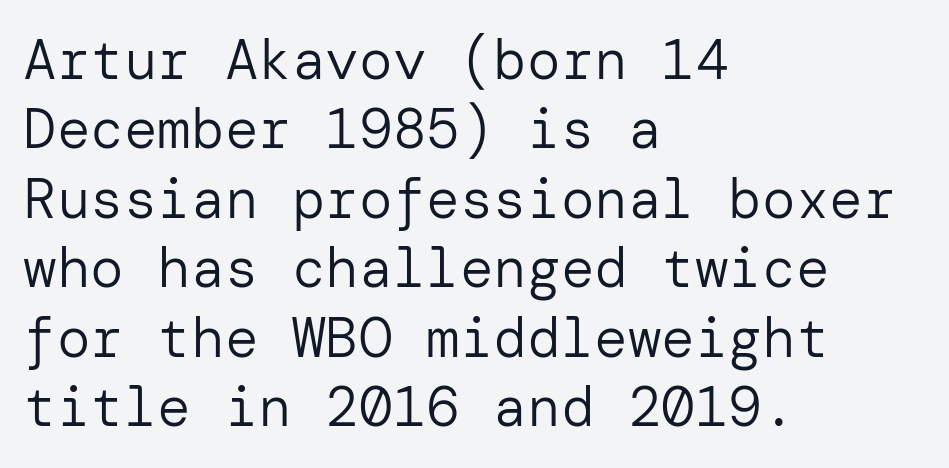
Does the copy run flush right? No — it runs flush left. Unmarked baselines from the first word to the last. The weight tops out at a normal text grade. Font category for this specimen: sans-serif. The horizontal fit of the characters is conventional and even. The font's upright variant was chosen for this text.
